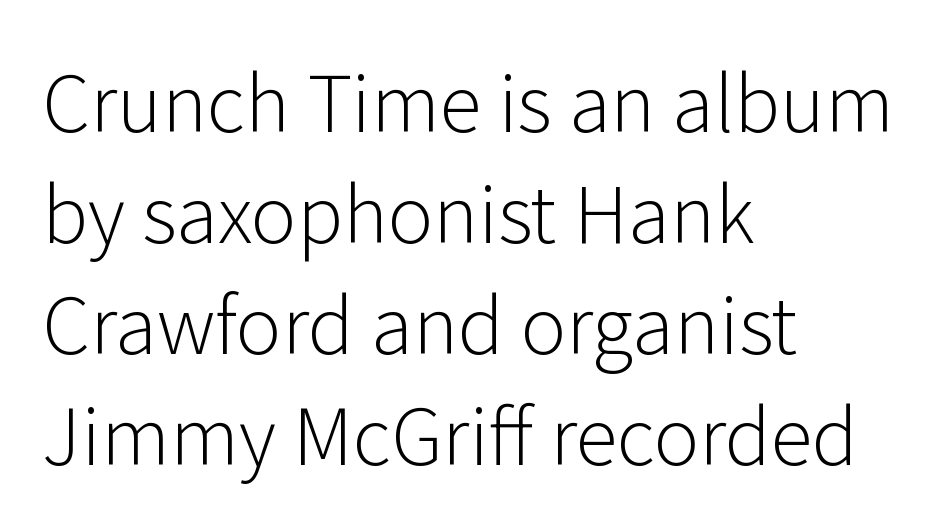
You can tell from the bare stems that sans-serif type was used. Every row of glyphs begins at an identical x-position on the left. Successive baselines arrive at the customary interval. A typesetter would call this proportional, since set widths differ per character. Ascenders rise straight up at ninety degrees. The tracking reads as untouched default to a designer's eye.
